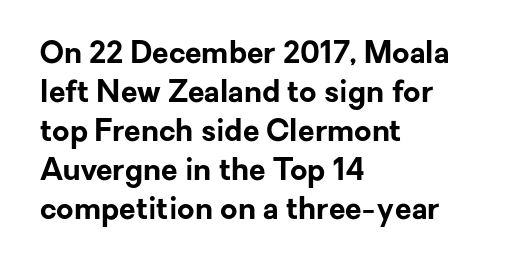
The image shows 30 px bold sans-serif type, upright; set left-aligned, normal line spacing (1.3x), normal letter spacing, not underlined; low stroke contrast and a medium x-height.
